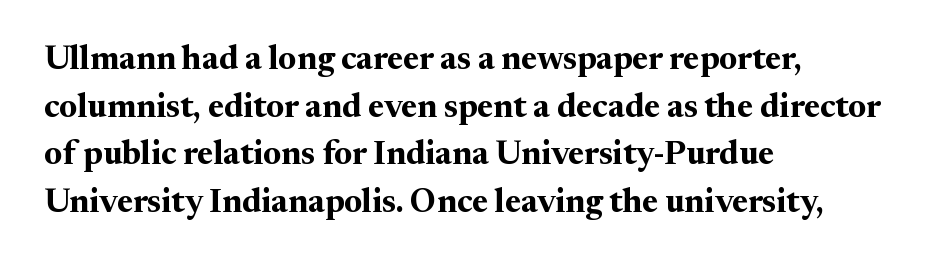
Q: Is the text bold? A: Yes.
Q: Is the text italic (slanted)? A: No, it is upright.
Q: Is the typeface a serif or a sans-serif typeface? A: Serif.
Q: Is the text underlined? A: No.
Q: How is the paragraph aligned? A: Left-aligned.
Q: Is the spacing between letters normal or unusually wide? A: Normal.
Q: Is the spacing between lines tight, normal or loose? A: Normal.
Q: Width (condensed, normal, or wide)? A: Normal.
Q: Stroke contrast? A: Medium.
Q: x-height? A: Medium.
Q: Monospaced? A: No.
